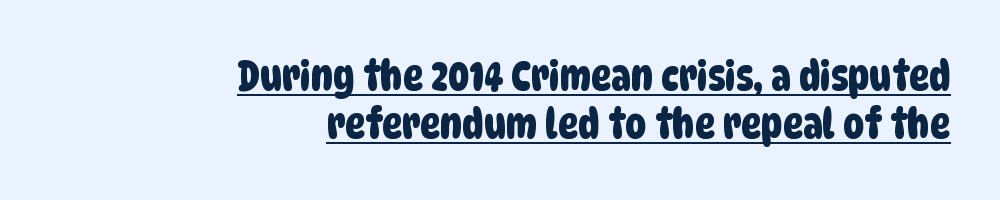
{"serif": "no", "width": "condensed", "stroke_contrast": "low", "x_height": "large", "monospaced": "no", "underline": "yes", "align": "right", "line_spacing": "tight", "line_spacing_ratio": 1.15, "letter_spacing": "normal", "letter_spacing_em": 0.0, "glyph_px": 42}
